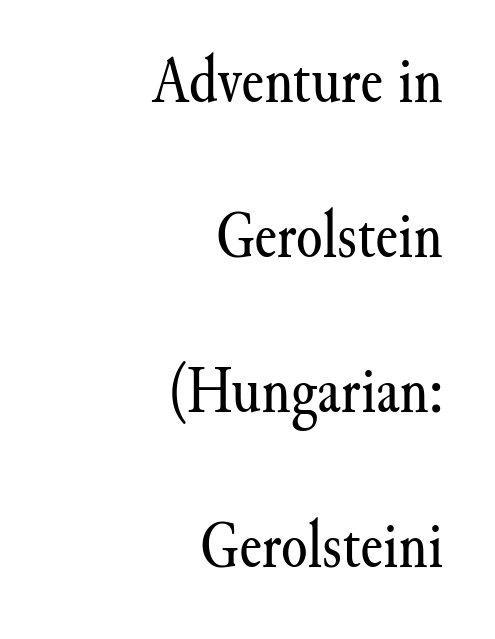
{"serif": "yes", "italic": "no", "bold": "no", "weight": "regular", "width": "normal", "stroke_contrast": "medium", "x_height": "small", "monospaced": "no", "underline": "no", "align": "right", "line_spacing": "loose", "line_spacing_ratio": 2.28, "letter_spacing": "normal", "letter_spacing_em": 0.0, "glyph_px": 68}
